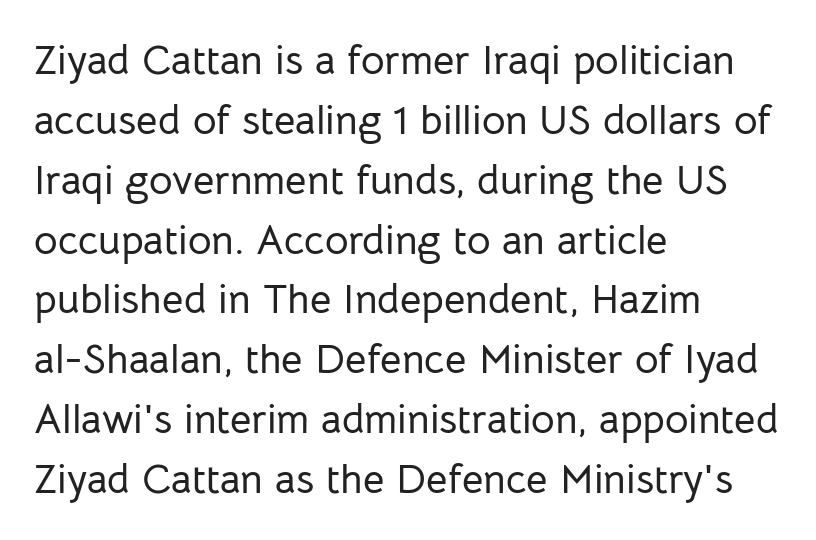
The ragged edge is on the right, which tells us the setting is flush left. Anything drawn beneath the words? Only blank space. Note: no serifs on the glyphs. The face used here is proportionally spaced, like ordinary book or web type.
